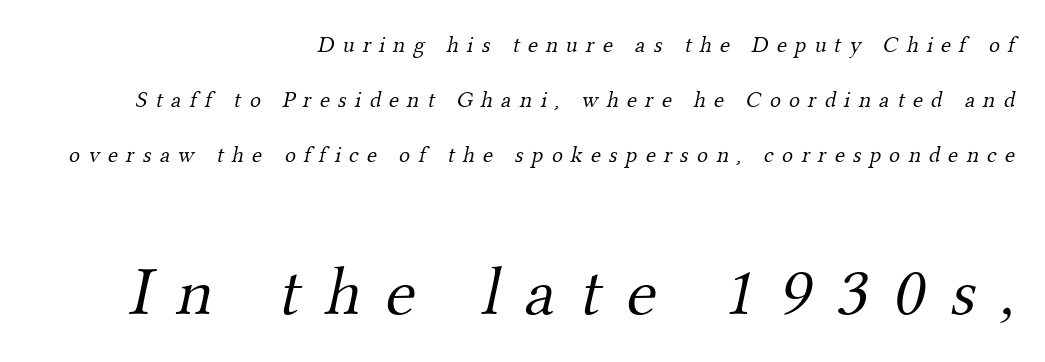
{"serif": "yes", "bold": "no", "weight": "light", "width": "normal", "stroke_contrast": "medium", "x_height": "small", "monospaced": "no", "underline": "no", "align": "right", "line_spacing": "loose", "line_spacing_ratio": 2.4, "letter_spacing": "wide", "letter_spacing_em": 0.36, "larger_block": "second", "size_ratio": 3.0, "glyph_px": 69}
